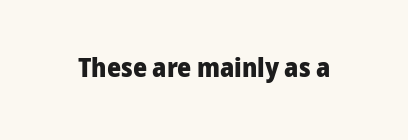
Q: Is the text bold? A: Yes.
Q: Is the text italic (slanted)? A: No, it is upright.
Q: Is the text underlined? A: No.
Q: Is the spacing between letters normal or unusually wide? A: Normal.
